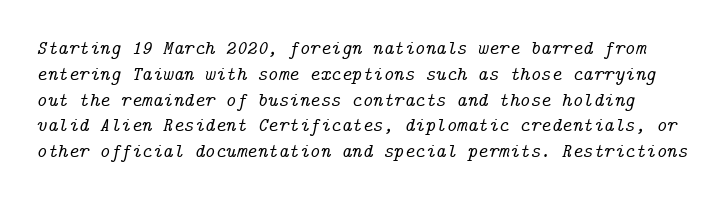
{"italic": "yes", "lean": "right", "slant_degrees": 14, "underline": "no", "line_spacing": "normal", "line_spacing_ratio": 1.29, "letter_spacing": "normal", "letter_spacing_em": 0.0, "glyph_px": 20}
